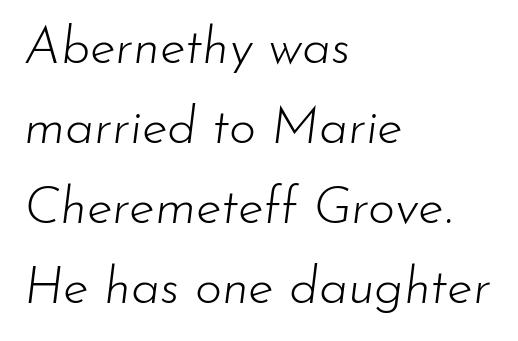
{"italic": "yes", "lean": "right", "slant_degrees": 7, "bold": "no", "weight": "light", "width": "normal", "stroke_contrast": "low", "x_height": "small", "monospaced": "no", "underline": "no", "align": "left", "line_spacing": "normal", "line_spacing_ratio": 1.54, "letter_spacing": "normal", "letter_spacing_em": 0.0, "glyph_px": 52}
